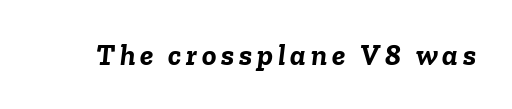
The image shows 30 px semibold type, italic (leaning right); set not underlined; low stroke contrast and a medium x-height.
